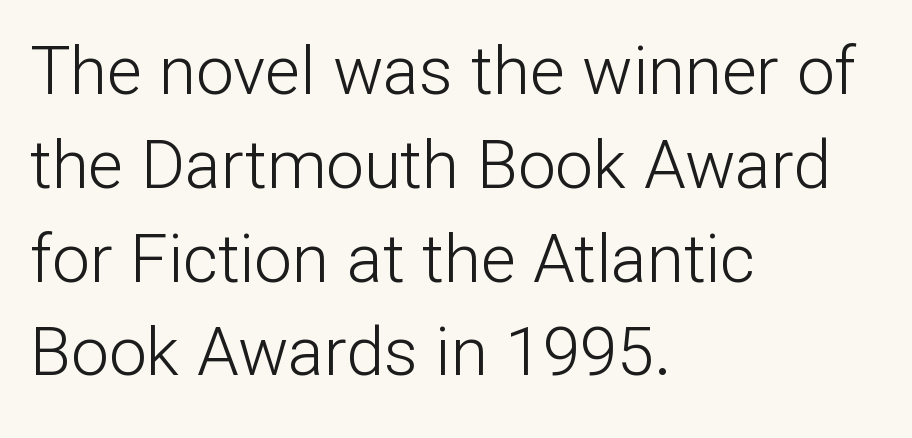
Heaviness? Minimal to ordinary, like unemphasized prose. Looks like regular typesetting: each glyph gets only the width it needs. The space directly below the letters is spotless. Each word holds together tightly as a unit, with standard inter-letter gaps. Look at the bottom of the vertical strokes: they stop flat, with no serifs. Regarding leading, the lines here are spaced in the standard way.
